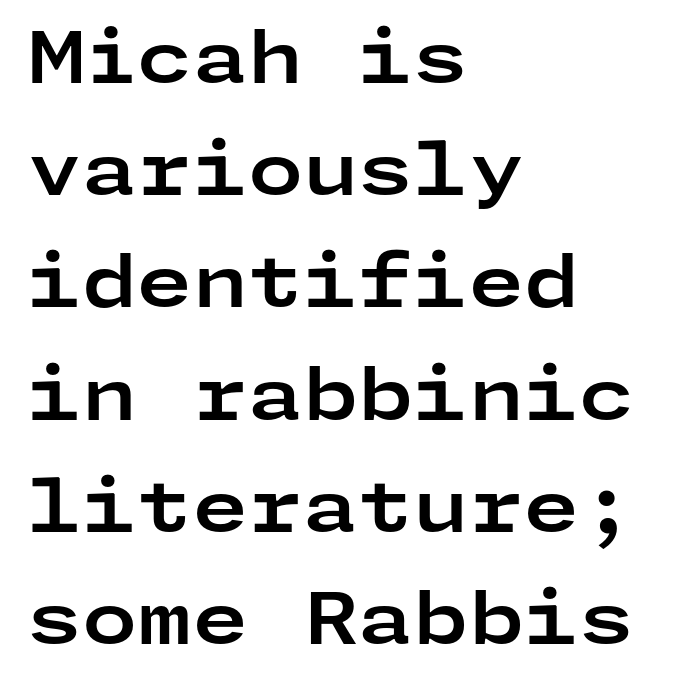
{"serif": "no", "italic": "no", "bold": "yes", "weight": "bold", "width": "wide", "stroke_contrast": "low", "x_height": "medium", "underline": "no", "align": "left", "line_spacing": "normal", "line_spacing_ratio": 1.58, "letter_spacing": "normal", "letter_spacing_em": 0.0, "glyph_px": 71}
